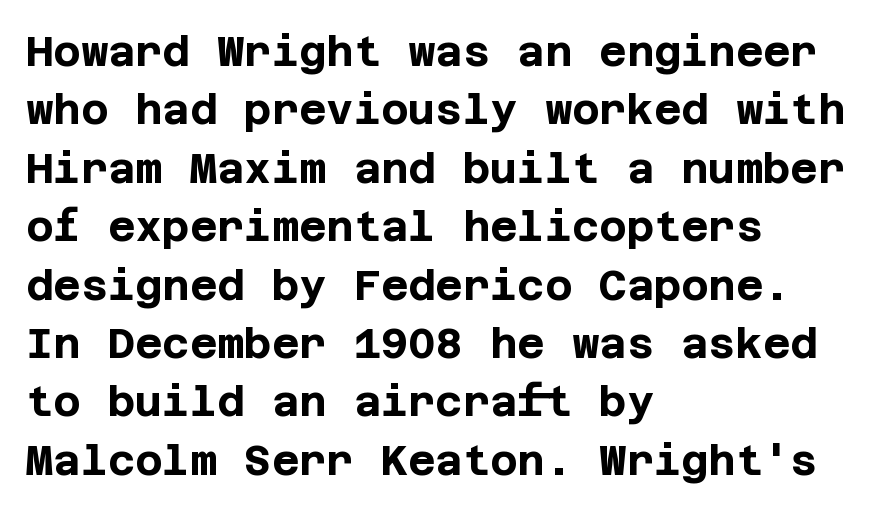
Q: Is the text bold? A: Yes.
Q: Is the text italic (slanted)? A: No, it is upright.
Q: Is the typeface a serif or a sans-serif typeface? A: Sans-serif.
Q: Is the text underlined? A: No.
Q: How is the paragraph aligned? A: Left-aligned.
Q: Is the spacing between letters normal or unusually wide? A: Normal.
Q: Is the spacing between lines tight, normal or loose? A: Normal.
Q: Width (condensed, normal, or wide)? A: Normal.
Q: Stroke contrast? A: Low.
Q: x-height? A: Large.
